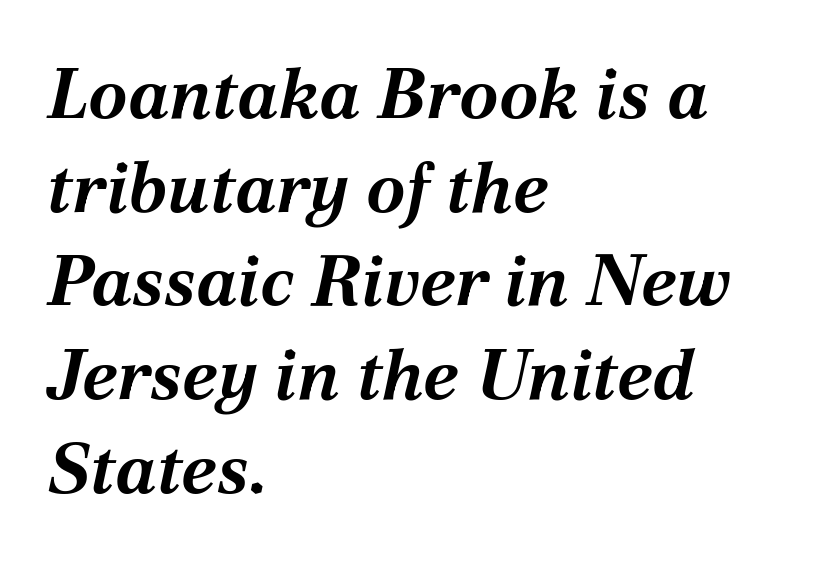
The image shows 71 px bold type, italic (leaning right); set left-aligned, normal line spacing (1.32x), normal letter spacing, not underlined; medium stroke contrast and a medium x-height.
